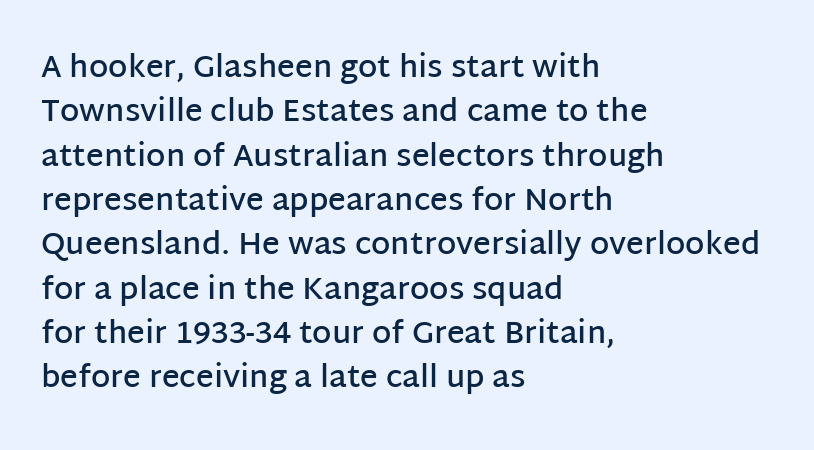
The image shows 31 px semibold sans-serif type, upright; set left-aligned, normal line spacing (1.43x), normal letter spacing, not underlined; low stroke contrast and a large x-height.
